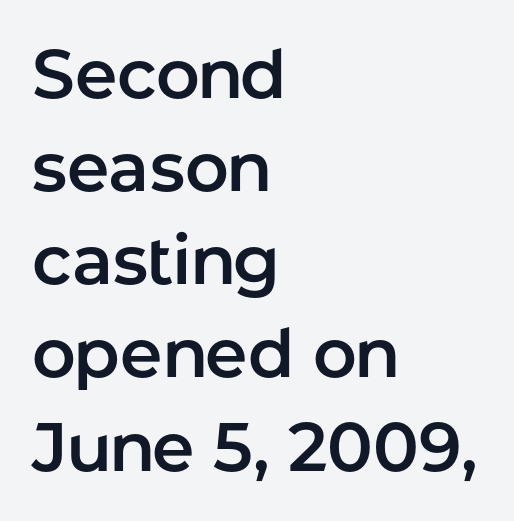
{"serif": "no", "italic": "no", "width": "normal", "stroke_contrast": "low", "x_height": "medium", "monospaced": "no", "underline": "no", "align": "left", "line_spacing": "normal", "line_spacing_ratio": 1.37, "letter_spacing": "normal", "letter_spacing_em": 0.0, "glyph_px": 68}
